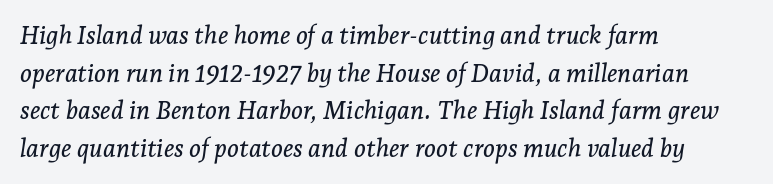
Q: Is the text italic (slanted)? A: Yes, it leans right by about 7 degrees.
Q: Is the text underlined? A: No.
Q: How is the paragraph aligned? A: Left-aligned.
Q: Is the spacing between letters normal or unusually wide? A: Normal.
Q: Is the spacing between lines tight, normal or loose? A: Normal.
